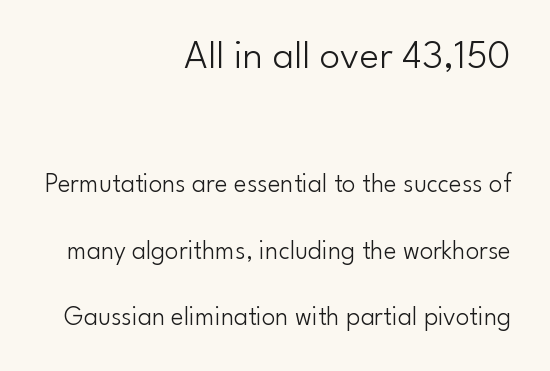
Q: Is the text bold? A: No.
Q: Is the text italic (slanted)? A: No, it is upright.
Q: Is the typeface a serif or a sans-serif typeface? A: Sans-serif.
Q: Is the text underlined? A: No.
Q: How is the paragraph aligned? A: Right-aligned.
Q: Is the spacing between letters normal or unusually wide? A: Normal.
Q: Is the spacing between lines tight, normal or loose? A: Loose.
Q: Which block of text is set in a larger size, the first (top) or the second (bottom)? A: The first (top) one.
Q: Width (condensed, normal, or wide)? A: Normal.
Q: Stroke contrast? A: Low.
Q: x-height? A: Small.
Q: Monospaced? A: No.
